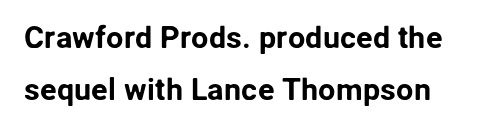
A sans-serif font was chosen for this passage. Each letter keeps its own natural width here, so spacing adapts to shape. In terms of leading, this rendering sits right in the middle. Do the letters lean? They stand straight. Look at the tracking — it's just the regular setting, nothing added.
